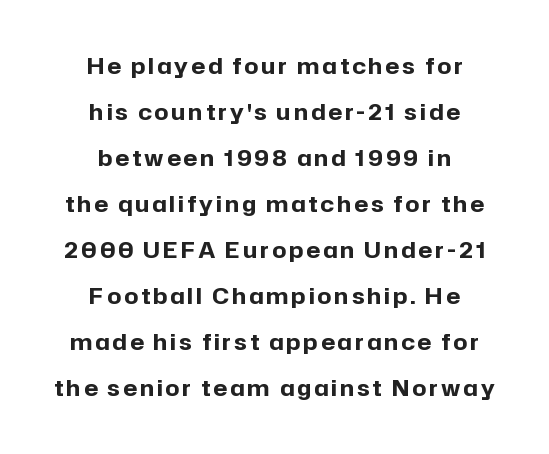
The line-height multiplier appears high, well above default. The paragraph has two soft edges and a firm central axis. Stroke thickness is high; the sample reads as a true bold. Style check: upright. Unmarked baselines from the first word to the last.
